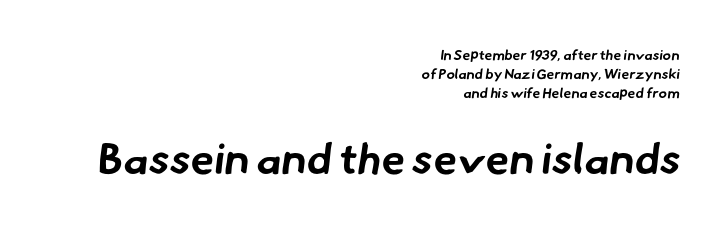
Nope, no serifs anywhere on these letters. Here the designer chose a conventional face with non-uniform glyph widths. I'd describe the lettering as bold — thick and assertive. Line ends are locked; line starts wander. The rendering uses a moderate line-height, typical for paragraphs.
